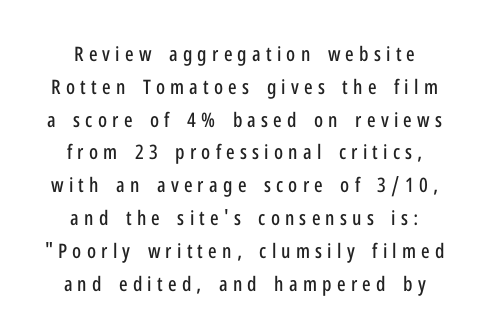
The image shows 20 px text type, upright; set centered, normal line spacing (1.64x), unusually wide letter spacing (+0.26 em), not underlined.
